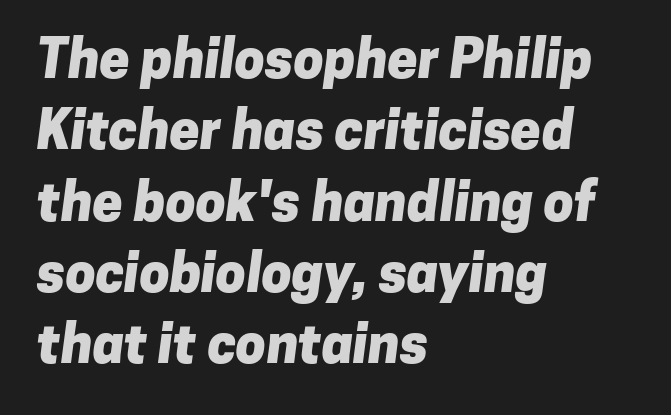
Q: Is the text bold? A: Yes.
Q: Is the typeface a serif or a sans-serif typeface? A: Sans-serif.
Q: Is the text underlined? A: No.
Q: How is the paragraph aligned? A: Left-aligned.
Q: Is the spacing between letters normal or unusually wide? A: Normal.
Q: Is the spacing between lines tight, normal or loose? A: Normal.
Q: Width (condensed, normal, or wide)? A: Normal.
Q: Stroke contrast? A: Low.
Q: x-height? A: Medium.
Q: Monospaced? A: No.
